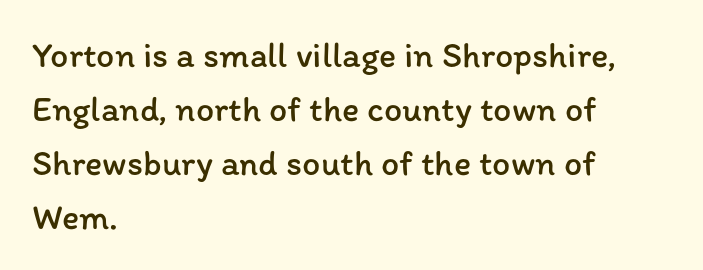
Proportional: the letters do not fall into vertical columns. Notice how the stems are strictly vertical — no italics here. The rows are spaced the way most documents space them. Stems and bowls with no extra thickness — not bold.
